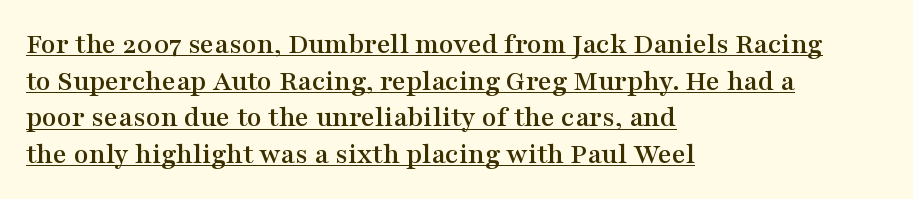
The image shows 30 px wide serif type, upright; set left-aligned, line spacing 1.22x, normal letter spacing, underlined; medium stroke contrast and a medium x-height.
